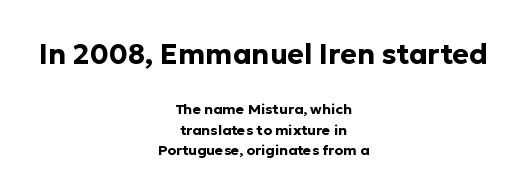
Observe the ordinary spacing: letters are neighbours, not strangers. This sample keeps an unexceptional amount of space between lines. Is this a fixed-width face? No — the glyphs have proportional, varying widths. Do the letters lean? They stand straight. Weight check: bold — yes, fully.
